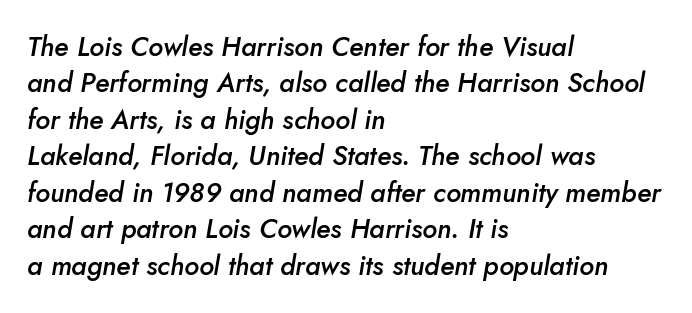
Stroke thickness is moderately raised; the sample reads as semibold. The rendering uses a moderate line-height, typical for paragraphs. Slanted lettering throughout. Only glyphs here, with clear space below each row. A classic flush-left, rag-right setting is used for this passage.
